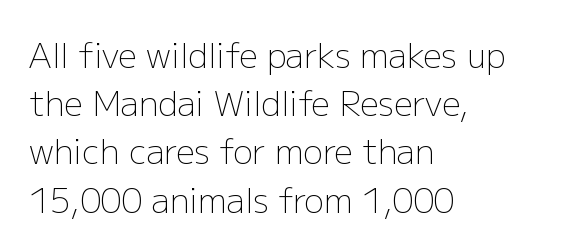
The image shows 33 px light sans-serif type, upright; set left-aligned, normal line spacing (1.46x), normal letter spacing, not underlined; low stroke contrast and a medium x-height.
